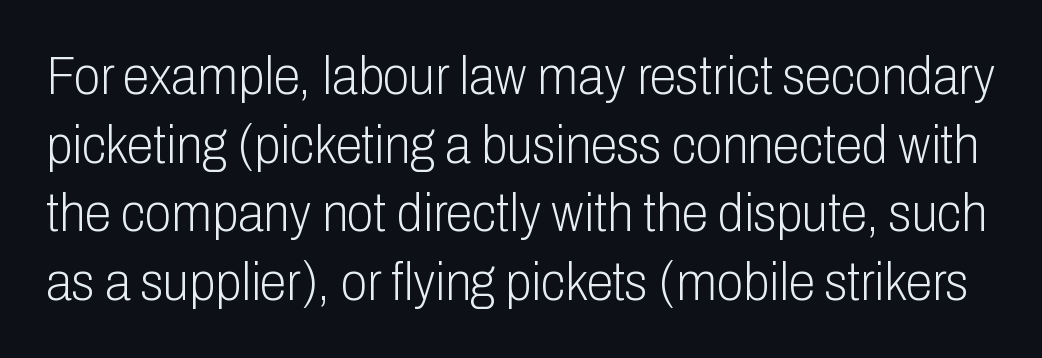
The type family on display is of the sans-serif kind. Think of a printed novel: that variable character pitch is what you see here. No extra ink here — the face is not bold. Descenders are the only things crossing below the line. Each new line begins a customary step beneath the previous one.
